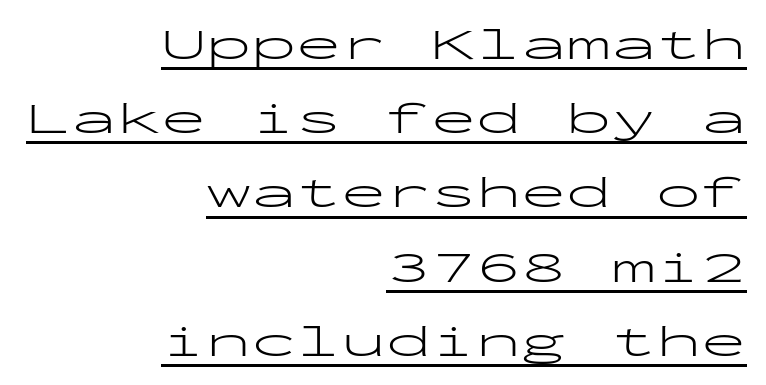
Q: Is the text bold? A: No.
Q: Is the text italic (slanted)? A: No, it is upright.
Q: Is the typeface a serif or a sans-serif typeface? A: Sans-serif.
Q: Is the text underlined? A: Yes.
Q: How is the paragraph aligned? A: Right-aligned.
Q: Is the spacing between letters normal or unusually wide? A: Normal.
Q: Is the spacing between lines tight, normal or loose? A: Normal.
Q: Width (condensed, normal, or wide)? A: Wide.
Q: Stroke contrast? A: Low.
Q: x-height? A: Medium.
Q: Monospaced? A: Yes.
